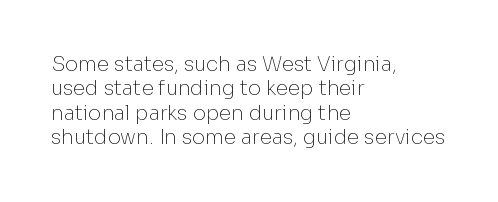
The image shows 20 px text type, upright; set left-aligned, line spacing 1.22x, normal letter spacing, not underlined.
